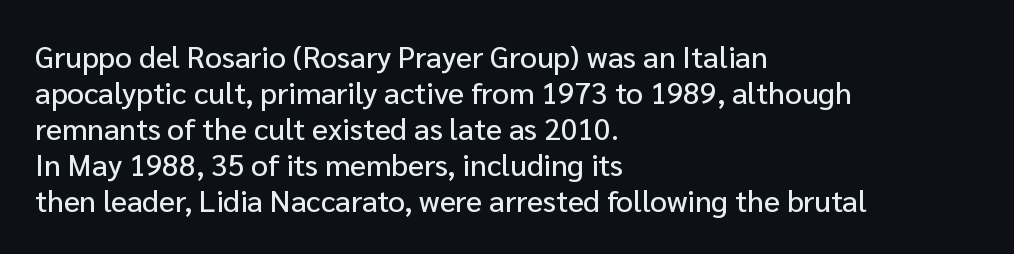
You could not count columns in this text — the font is proportionally spaced. Does the type have serifs? No, each stem ends abruptly. Is the block centered? No — it sits flush against the left margin. Nobody drew a line under any word here. Nope, not italic — everything's standing straight. The gaps between neighbouring characters are ordinary and unremarkable.
